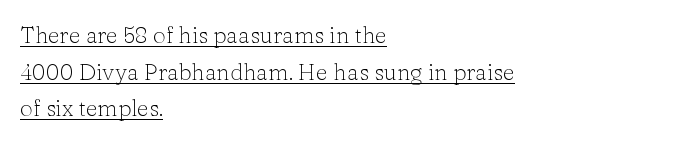
Regarding leading, the lines here are spaced in the standard way. Observe the ordinary spacing: letters are neighbours, not strangers. Weight: regular or lighter. The specimen includes a rule beneath the text block's lines. These lines were composed using upright roman letters.
